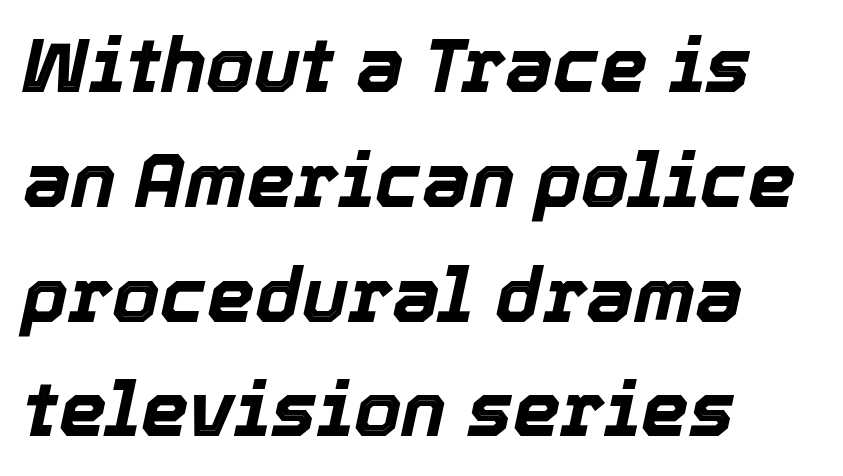
Q: Is the text bold? A: Yes.
Q: Is the text italic (slanted)? A: Yes, it leans right by about 12 degrees.
Q: Is the text underlined? A: No.
Q: How is the paragraph aligned? A: Left-aligned.
Q: Is the spacing between letters normal or unusually wide? A: Normal.
Q: Is the spacing between lines tight, normal or loose? A: Normal.
Q: Width (condensed, normal, or wide)? A: Normal.
Q: x-height? A: Medium.
Q: Monospaced? A: No.
